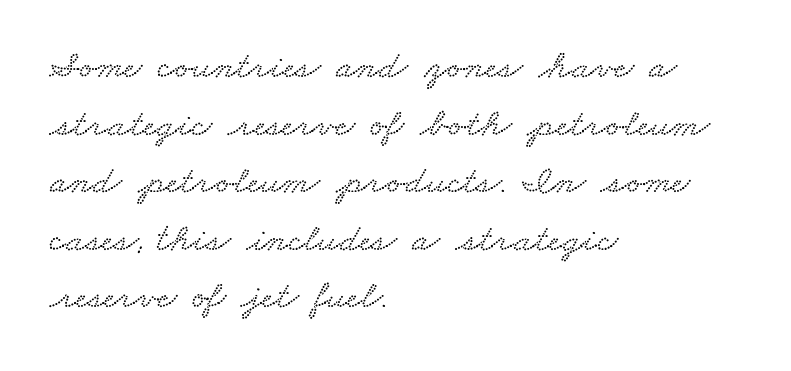
Q: Is the text underlined? A: No.
Q: How is the paragraph aligned? A: Left-aligned.
Q: Is the spacing between letters normal or unusually wide? A: Normal.
Q: Is the spacing between lines tight, normal or loose? A: Normal.
Q: Width (condensed, normal, or wide)? A: Wide.
Q: Stroke contrast? A: Low.
Q: x-height? A: Small.
Q: Monospaced? A: No.
